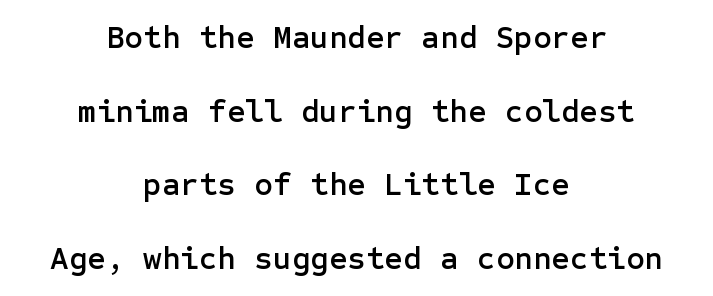
The image shows 32 px sans-serif type, upright; set centered, loose line spacing (2.3x), normal letter spacing, not underlined; low stroke contrast and a medium x-height.
